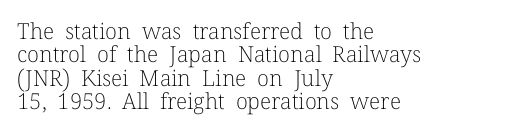
The image shows 22 px text type, upright; set left-aligned, tight line spacing (1.06x), normal letter spacing, not underlined.
